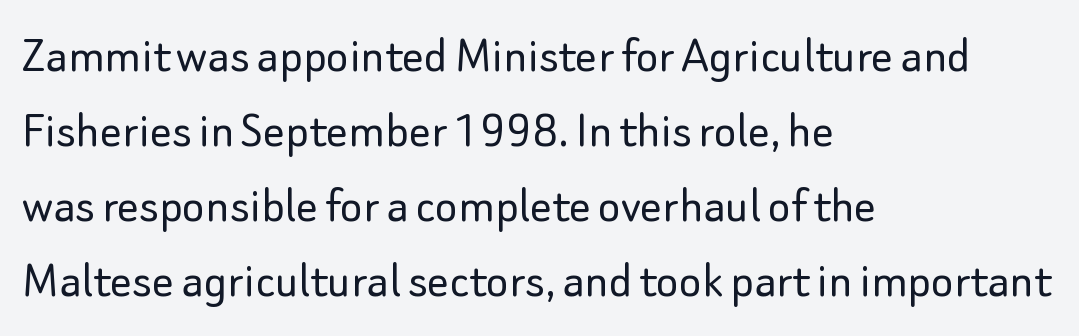
Q: Is the text bold? A: No.
Q: Is the text italic (slanted)? A: No, it is upright.
Q: Is the typeface a serif or a sans-serif typeface? A: Sans-serif.
Q: Is the text underlined? A: No.
Q: How is the paragraph aligned? A: Left-aligned.
Q: Is the spacing between letters normal or unusually wide? A: Normal.
Q: Is the spacing between lines tight, normal or loose? A: Normal.
Q: Width (condensed, normal, or wide)? A: Normal.
Q: Stroke contrast? A: Low.
Q: x-height? A: Small.
Q: Monospaced? A: No.
